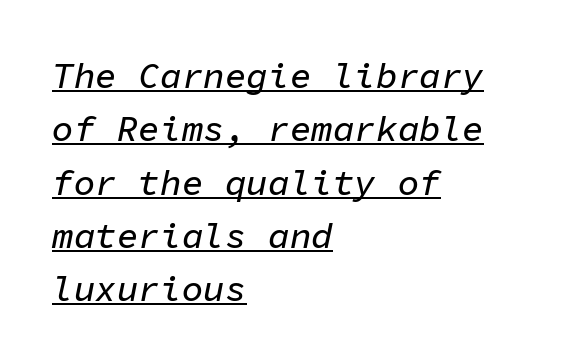
One glance says typical: line gaps are just what's usual. The glyphs look as if they've been sheared to an angle. Does extra space separate the letters? No, they use regular spacing. The letters march in equal steps, a hallmark of fixed-pitch type. Notice how a bar underscores the lettering throughout.
